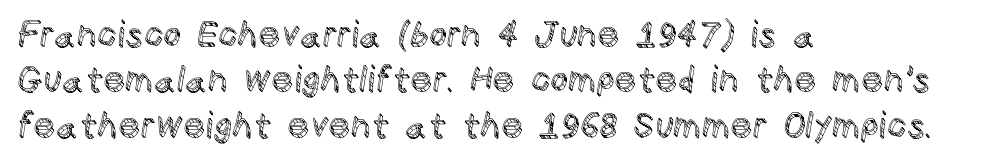
The image shows 35 px text type; set left-aligned, normal line spacing (1.3x), normal letter spacing, not underlined; a large x-height.
